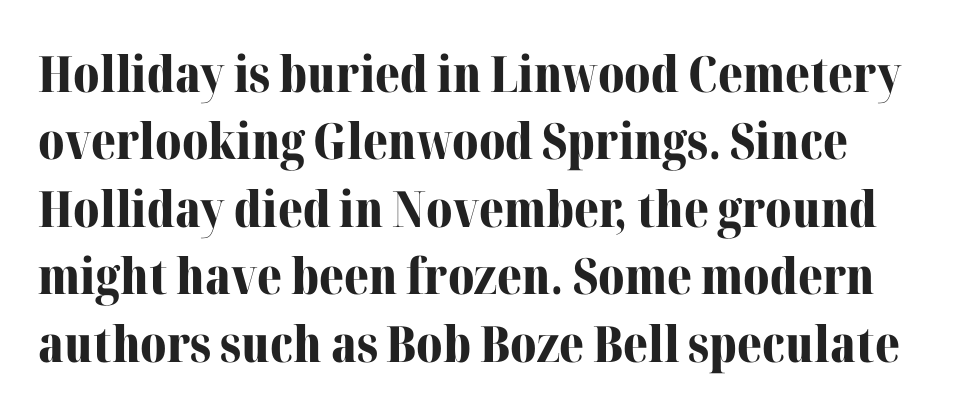
{"serif": "yes", "italic": "no", "bold": "yes", "weight": "bold", "width": "normal", "stroke_contrast": "medium", "x_height": "medium", "monospaced": "no", "underline": "no", "line_spacing": "normal", "line_spacing_ratio": 1.35, "letter_spacing": "normal", "letter_spacing_em": 0.0, "glyph_px": 50}
